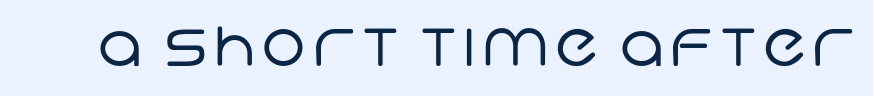
The image shows 60 px regular-weight sans-serif type; set not underlined; low stroke contrast and a large x-height.
